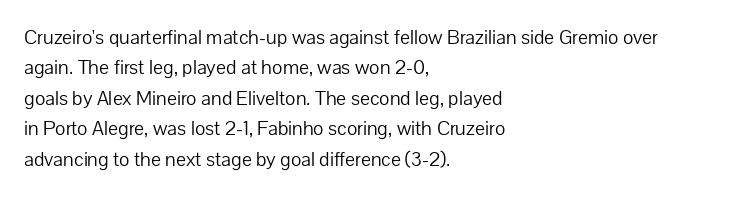
The image shows 21 px text type, upright; set left-aligned, normal line spacing (1.45x), normal letter spacing, not underlined.
